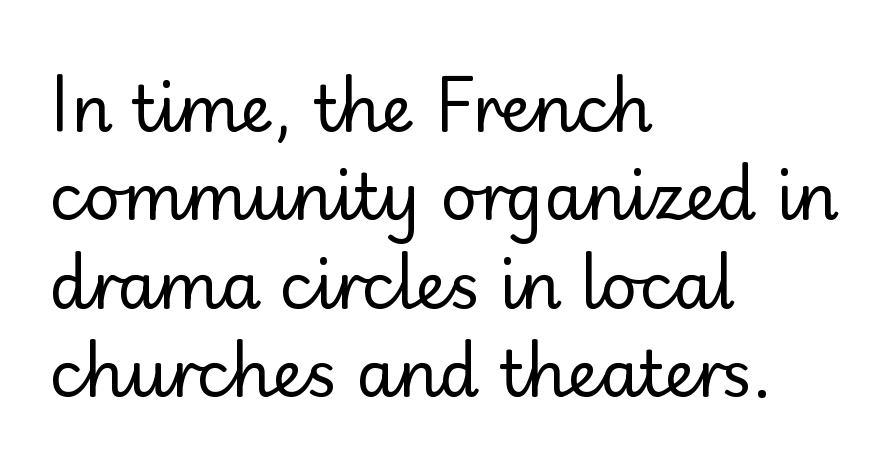
Q: Is the text bold? A: No.
Q: Is the text italic (slanted)? A: No, it is upright.
Q: Is the typeface a serif or a sans-serif typeface? A: Sans-serif.
Q: Is the text underlined? A: No.
Q: How is the paragraph aligned? A: Left-aligned.
Q: Is the spacing between letters normal or unusually wide? A: Normal.
Q: Is the spacing between lines tight, normal or loose? A: Normal.
Q: Width (condensed, normal, or wide)? A: Normal.
Q: Stroke contrast? A: Low.
Q: x-height? A: Small.
Q: Monospaced? A: No.
